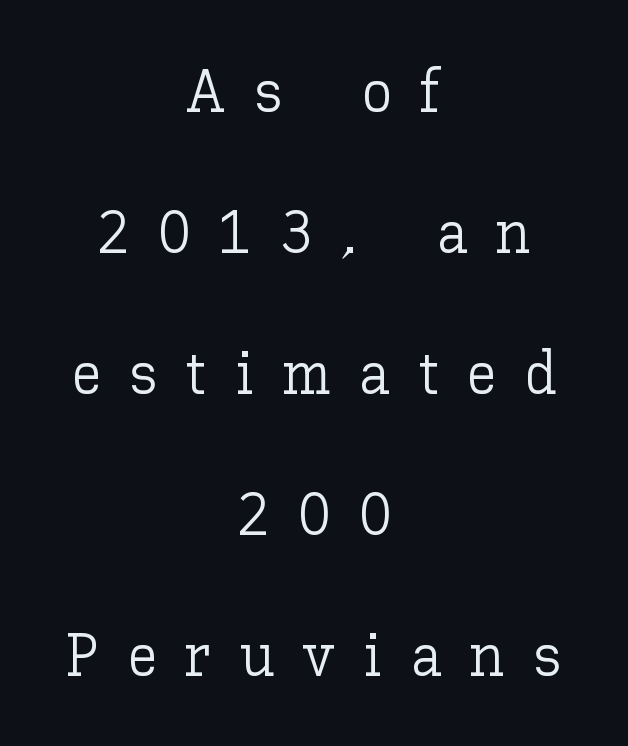
This rendering uses center alignment, leaving both contours irregular but symmetric. Spacing verdict: proportional, widths tailored to each character. This rendering widens character spacing well past its baseline value. The passage shown is not bold in any degree. Successive baselines arrive slowly, with a big drop between each. Tall strokes in this sample are plumb rather than angled.
